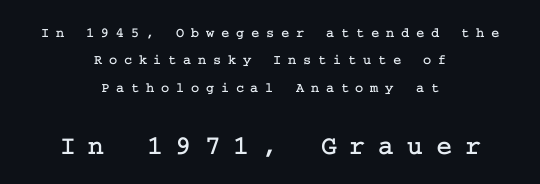
Vertically, the passage feels expansive, rows floating well apart. This sample is center-justified, so both line endings float freely. The gaps between neighbouring characters are conspicuously large. Caption: upper text group reduced, lower text group enlarged.
